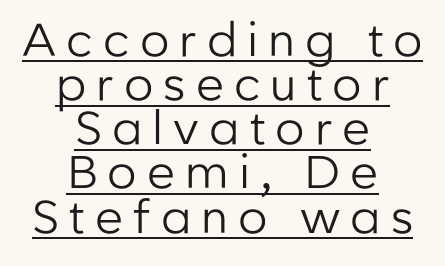
{"serif": "no", "italic": "no", "bold": "no", "weight": "regular", "width": "normal", "stroke_contrast": "low", "x_height": "medium", "monospaced": "no", "underline": "yes", "align": "center", "line_spacing": "tight", "line_spacing_ratio": 0.96, "letter_spacing": "wide", "letter_spacing_em": 0.22, "glyph_px": 46}
